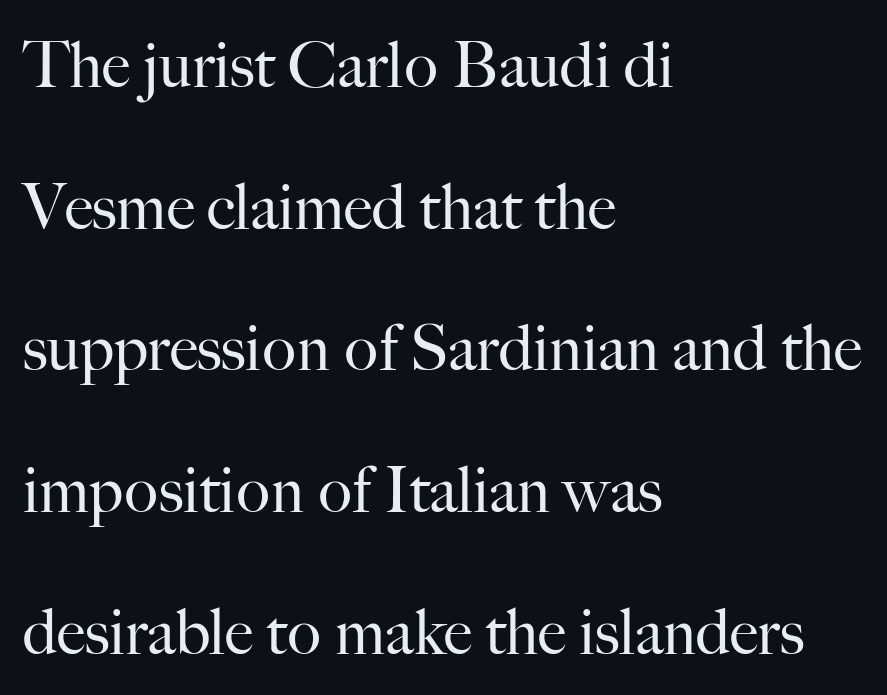
{"serif": "yes", "italic": "no", "bold": "no", "weight": "regular", "width": "normal", "stroke_contrast": "high", "x_height": "small", "monospaced": "no", "underline": "no", "align": "left", "line_spacing": "loose", "line_spacing_ratio": 2.25, "letter_spacing": "normal", "letter_spacing_em": 0.0, "glyph_px": 63}
